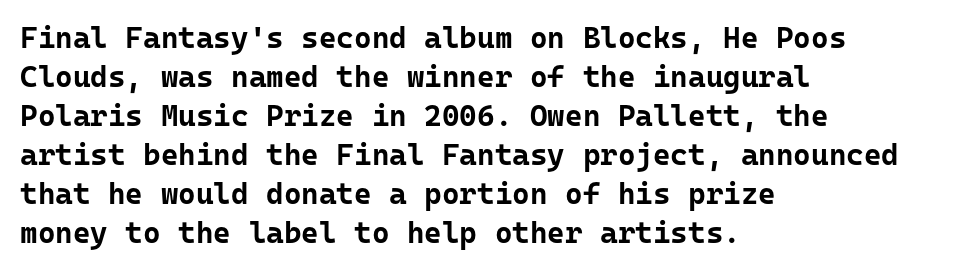
The image shows 30 px bold sans-serif type, upright, monospaced; set left-aligned, normal line spacing (1.3x), normal letter spacing, not underlined; low stroke contrast and a medium x-height.
